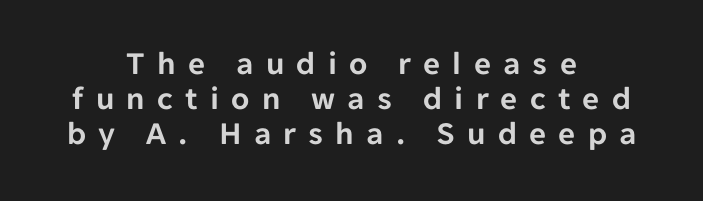
{"serif": "no", "italic": "no", "width": "normal", "stroke_contrast": "low", "x_height": "medium", "monospaced": "no", "underline": "no", "align": "center", "line_spacing": "tight", "line_spacing_ratio": 1.06, "letter_spacing": "wide", "letter_spacing_em": 0.37, "glyph_px": 33}
